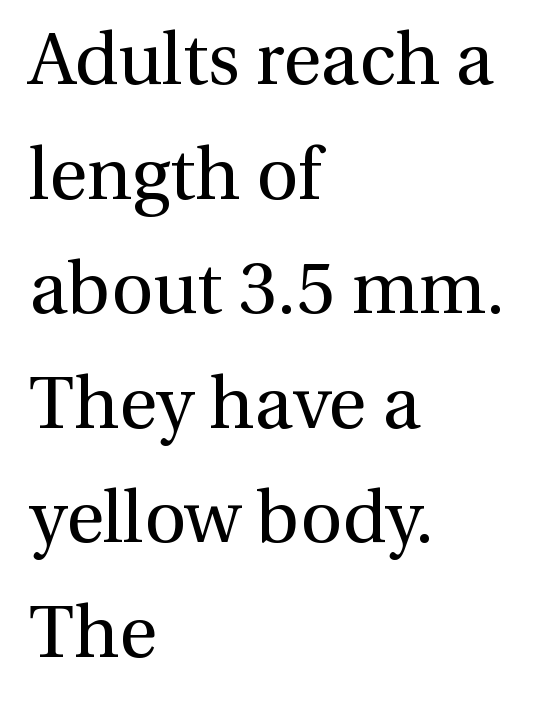
Q: Is the text bold? A: No.
Q: Is the text italic (slanted)? A: No, it is upright.
Q: Is the typeface a serif or a sans-serif typeface? A: Serif.
Q: Is the text underlined? A: No.
Q: How is the paragraph aligned? A: Left-aligned.
Q: Is the spacing between letters normal or unusually wide? A: Normal.
Q: Is the spacing between lines tight, normal or loose? A: Normal.
Q: Width (condensed, normal, or wide)? A: Normal.
Q: Stroke contrast? A: Medium.
Q: x-height? A: Medium.
Q: Monospaced? A: No.
